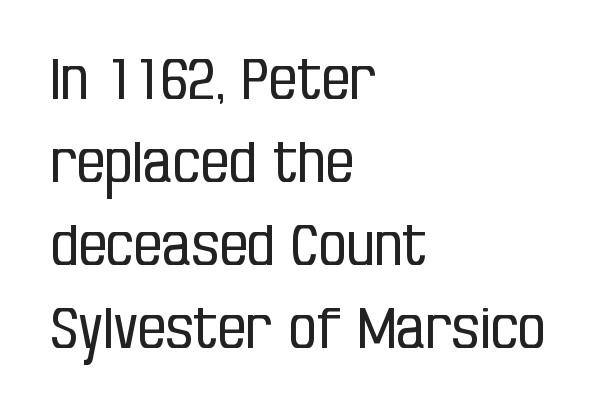
Look at the tracking — it's just the regular setting, nothing added. Rule under the text: the space is simply empty. The passage shown is typed in a proportional face where columns would drift. This is sans-serif lettering, the kind often seen on screens and signage. Posture: vertical. Line starts are locked; line ends wander.
